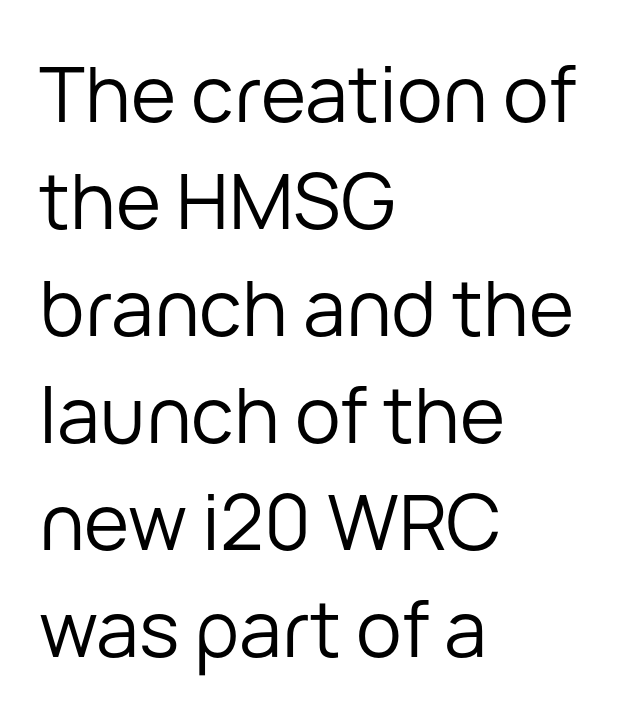
Q: Is the text bold? A: No.
Q: Is the text italic (slanted)? A: No, it is upright.
Q: Is the typeface a serif or a sans-serif typeface? A: Sans-serif.
Q: Is the text underlined? A: No.
Q: How is the paragraph aligned? A: Left-aligned.
Q: Is the spacing between letters normal or unusually wide? A: Normal.
Q: Is the spacing between lines tight, normal or loose? A: Normal.
Q: Width (condensed, normal, or wide)? A: Normal.
Q: Stroke contrast? A: Low.
Q: x-height? A: Medium.
Q: Monospaced? A: No.
